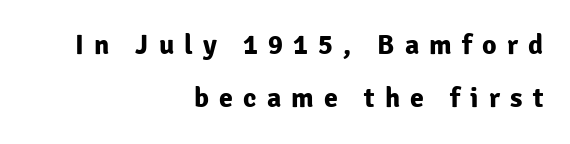
The image shows 28 px bold sans-serif type, upright; set right-aligned, loose line spacing (1.9x), unusually wide letter spacing (+0.36 em), not underlined; low stroke contrast and a medium x-height.
